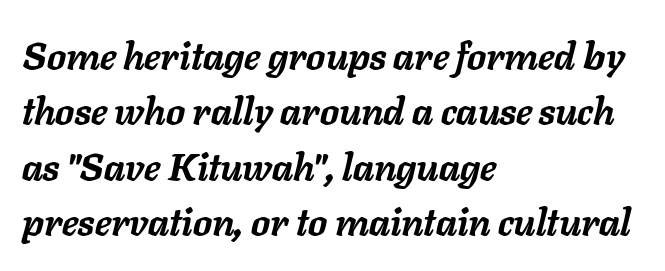
The image shows 38 px semibold type, italic (leaning right); set left-aligned, normal line spacing (1.46x), normal letter spacing, not underlined; low stroke contrast and a medium x-height.
